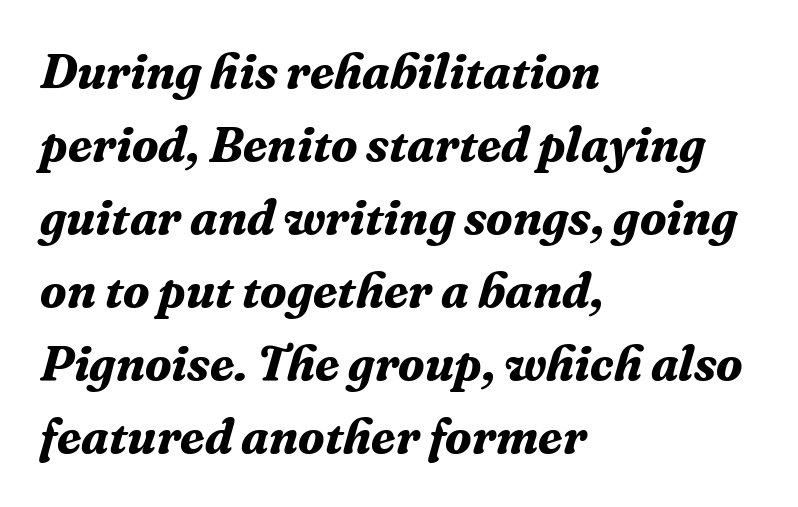
Note: serifs present on the glyphs. The typesetting leans heavy: a genuine bold. Looking at the ascenders, they clearly lean. Tracking here is standard; glyphs follow each other at the usual distance. The lines are quadded left. Summary of vertical rhythm: regular, with standard interline spacing.
